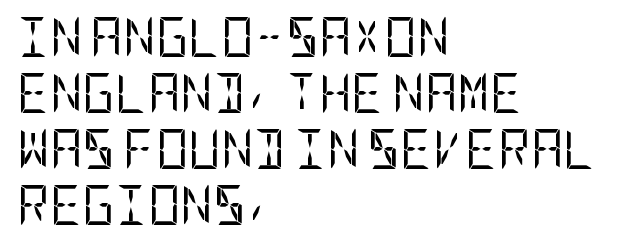
Q: Is the text bold? A: No.
Q: Is the text italic (slanted)? A: No, it is upright.
Q: Is the typeface a serif or a sans-serif typeface? A: Sans-serif.
Q: Is the text underlined? A: No.
Q: How is the paragraph aligned? A: Left-aligned.
Q: Is the spacing between letters normal or unusually wide? A: Normal.
Q: Is the spacing between lines tight, normal or loose? A: Normal.
Q: Width (condensed, normal, or wide)? A: Condensed.
Q: Stroke contrast? A: Low.
Q: x-height? A: Large.
